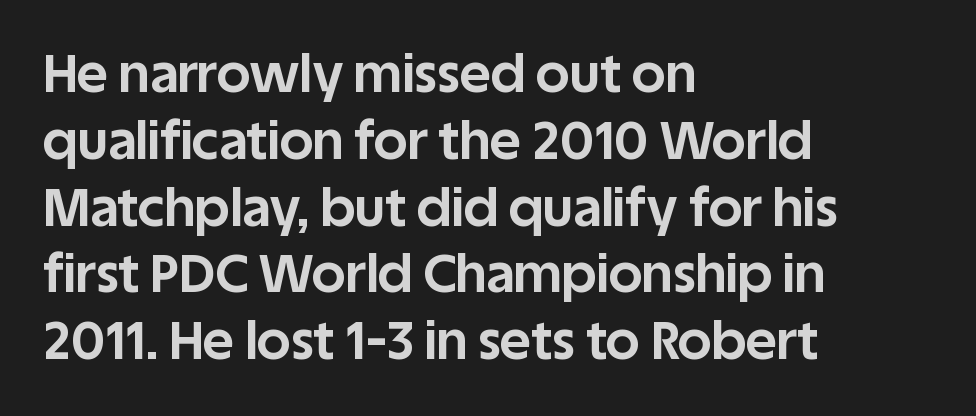
Has an underline been added? It has not. Line starts are locked; line ends wander. Nothing sits at the stroke ends, so this counts as sans-serif. The type is set solid horizontally, with unmodified tracking.
